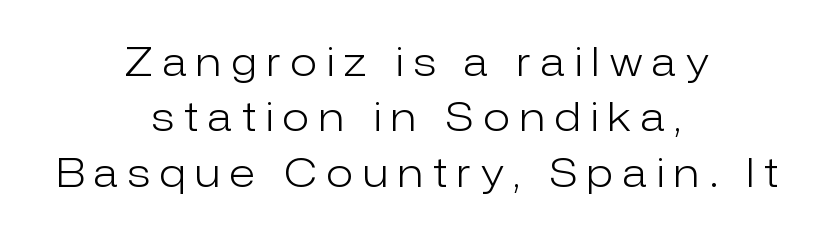
Q: Is the text bold? A: No.
Q: Is the text italic (slanted)? A: No, it is upright.
Q: Is the typeface a serif or a sans-serif typeface? A: Sans-serif.
Q: Is the text underlined? A: No.
Q: How is the paragraph aligned? A: Centered.
Q: Is the spacing between letters normal or unusually wide? A: Unusually wide.
Q: Is the spacing between lines tight, normal or loose? A: Normal.
Q: Width (condensed, normal, or wide)? A: Normal.
Q: Stroke contrast? A: Low.
Q: x-height? A: Medium.
Q: Monospaced? A: No.
